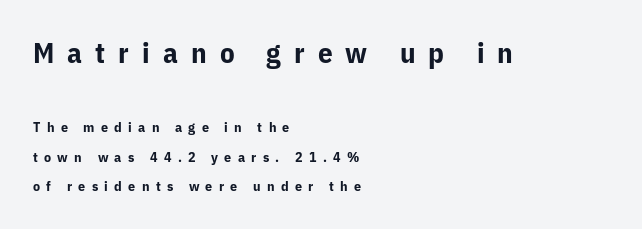
The face used here appears at its bigger size in the upper chunk. The passage is arranged the way most books set body copy — flush left. If you drew a line through each stem, it would be perfectly vertical. You'd pick this weight for a headline — it's a proper bold.
